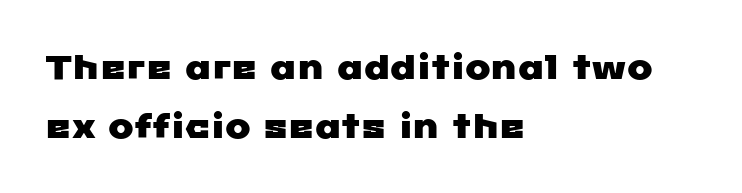
{"serif": "no", "width": "wide", "stroke_contrast": "low", "x_height": "medium", "monospaced": "no", "underline": "no", "align": "left", "line_spacing_ratio": 1.74, "letter_spacing": "normal", "letter_spacing_em": 0.0, "glyph_px": 34}
